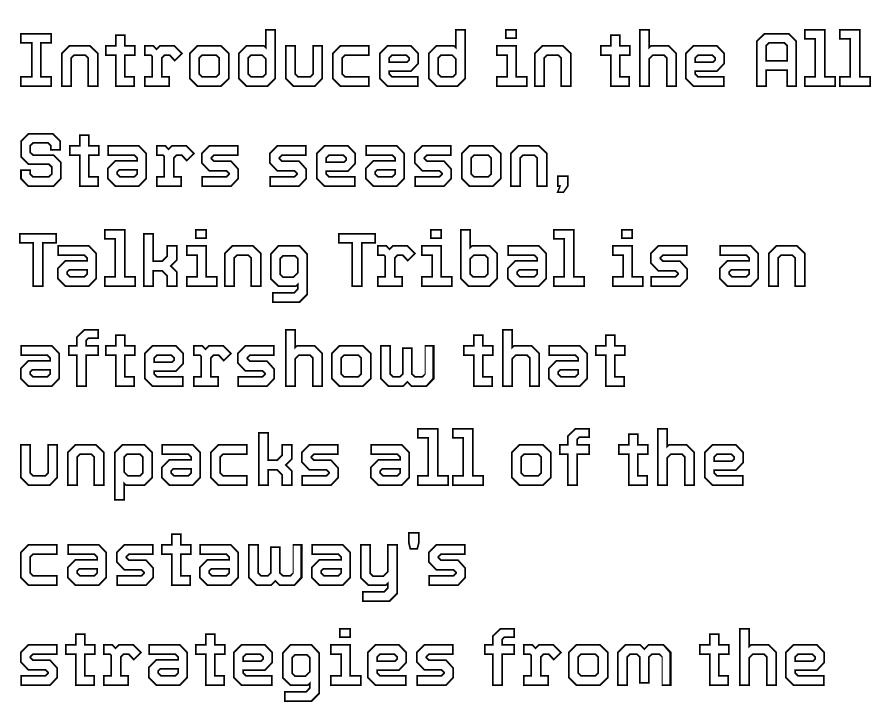
The image shows 78 px text type, upright; set left-aligned, normal line spacing (1.28x), normal letter spacing, not underlined; a medium x-height.
